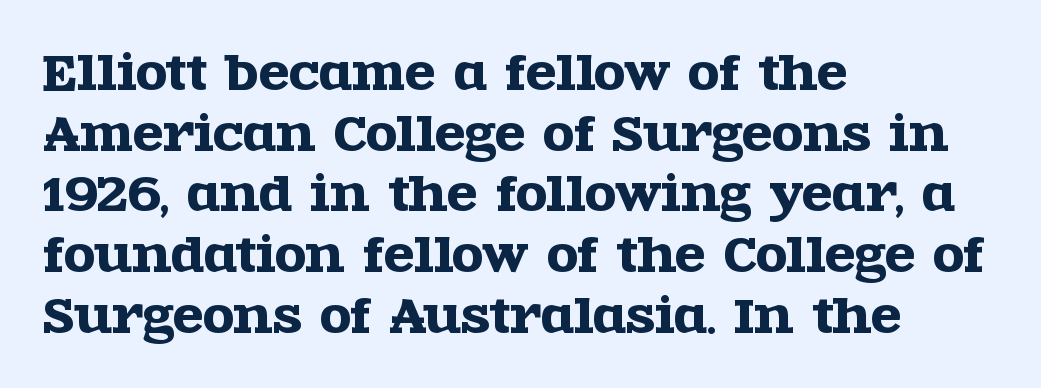
Q: Is the text italic (slanted)? A: No, it is upright.
Q: Is the typeface a serif or a sans-serif typeface? A: Serif.
Q: Is the text underlined? A: No.
Q: How is the paragraph aligned? A: Left-aligned.
Q: Is the spacing between letters normal or unusually wide? A: Normal.
Q: Is the spacing between lines tight, normal or loose? A: Normal.
Q: Width (condensed, normal, or wide)? A: Wide.
Q: x-height? A: Large.
Q: Monospaced? A: No.
